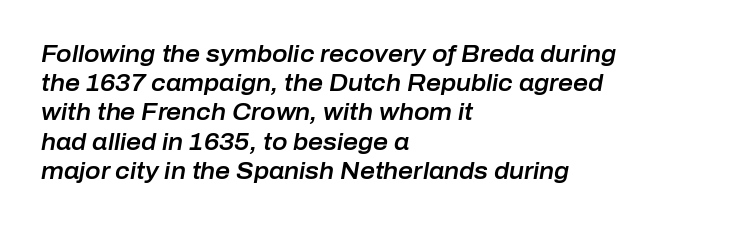
{"italic": "yes", "lean": "right", "slant_degrees": 10, "underline": "no", "align": "left", "line_spacing": "normal", "line_spacing_ratio": 1.27, "letter_spacing": "normal", "letter_spacing_em": 0.0, "glyph_px": 23}
